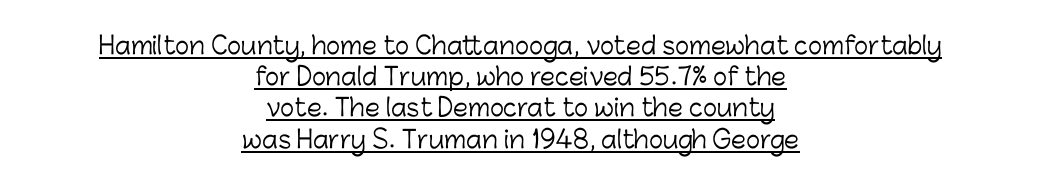
The axis of the letterforms is exactly vertical. What stands out about the letter spacing? Nothing — it is the standard amount. The leading is moderate, giving the passage an even texture. The paragraph has two soft edges and a firm central axis.
